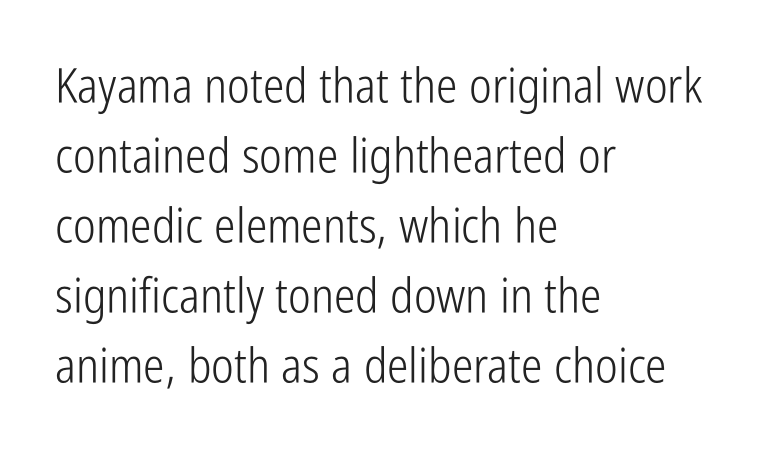
Q: Is the text bold? A: No.
Q: Is the text italic (slanted)? A: No, it is upright.
Q: Is the typeface a serif or a sans-serif typeface? A: Sans-serif.
Q: Is the text underlined? A: No.
Q: How is the paragraph aligned? A: Left-aligned.
Q: Is the spacing between letters normal or unusually wide? A: Normal.
Q: Is the spacing between lines tight, normal or loose? A: Normal.
Q: Width (condensed, normal, or wide)? A: Condensed.
Q: Stroke contrast? A: Low.
Q: x-height? A: Medium.
Q: Monospaced? A: No.
